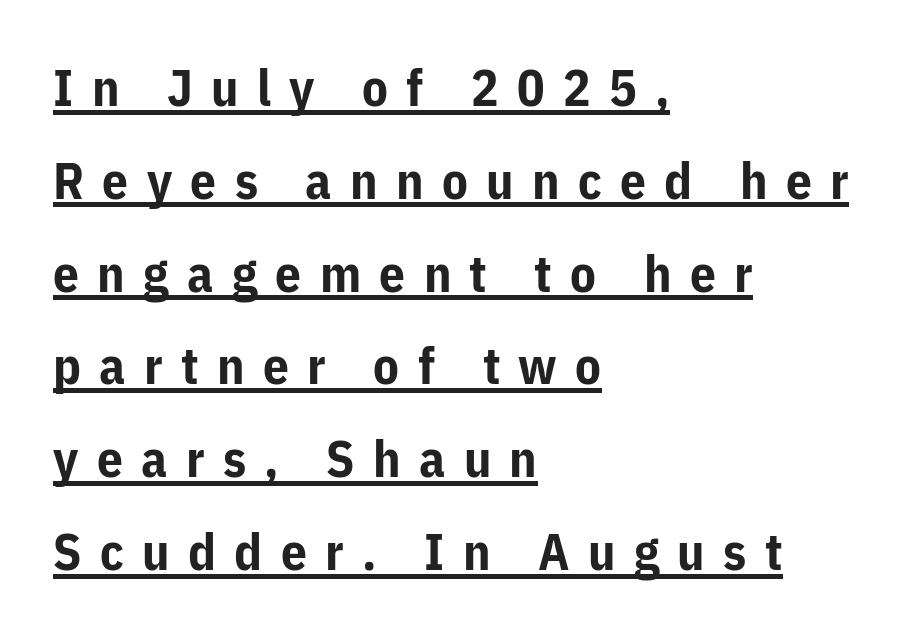
{"serif": "no", "italic": "no", "bold": "yes", "weight": "bold", "width": "normal", "stroke_contrast": "low", "x_height": "medium", "monospaced": "no", "underline": "yes", "align": "left", "line_spacing_ratio": 1.82, "letter_spacing": "wide", "letter_spacing_em": 0.36, "glyph_px": 51}
